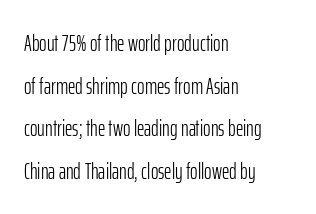
{"italic": "no", "bold": "no", "underline": "no", "align": "left", "line_spacing_ratio": 1.85, "letter_spacing": "normal", "letter_spacing_em": 0.0, "glyph_px": 23}
